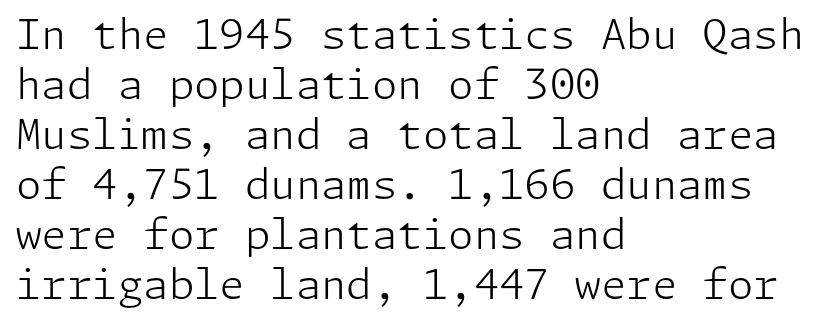
The weight would be labelled regular, book, light, or lighter still. These lines are set flush left with a ragged right edge. Serif or sans? Sans — the stroke terminals are bare. Posture: vertical. Letters rest on an invisible, unmarked baseline. Tracking here is standard; glyphs follow each other at the usual distance.
